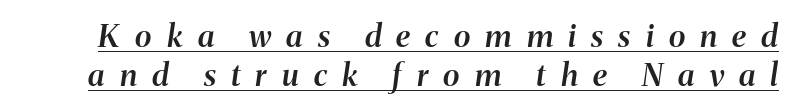
Q: Is the text bold? A: Semi-bold.
Q: Is the text italic (slanted)? A: Yes, it leans right by about 8 degrees.
Q: Is the text underlined? A: Yes.
Q: Is the spacing between letters normal or unusually wide? A: Unusually wide.
Q: Is the spacing between lines tight, normal or loose? A: Normal.
Q: Width (condensed, normal, or wide)? A: Normal.
Q: Stroke contrast? A: Medium.
Q: x-height? A: Medium.
Q: Monospaced? A: No.
